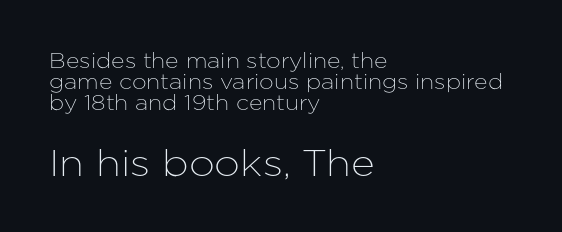
The face used here is rendered with its standard letterfit. Caption: multi-line text, flush left, ragged right. Check where the strokes stop: nothing finishes them off — pure sans. Character widths vary here, with narrow letters taking less room than wide ones. Whoever set this made the second block the dominant, larger element.
